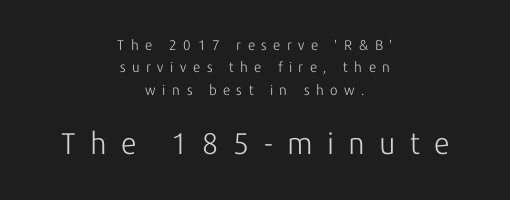
Unmarked baselines from the first word to the last. A typesetter would call this leading conventional body-copy spacing. On a weight scale, this lands at 450 or below. Where is the straight margin? There isn't one; the lines are centered. Ordinary non-slanted type is in use.
